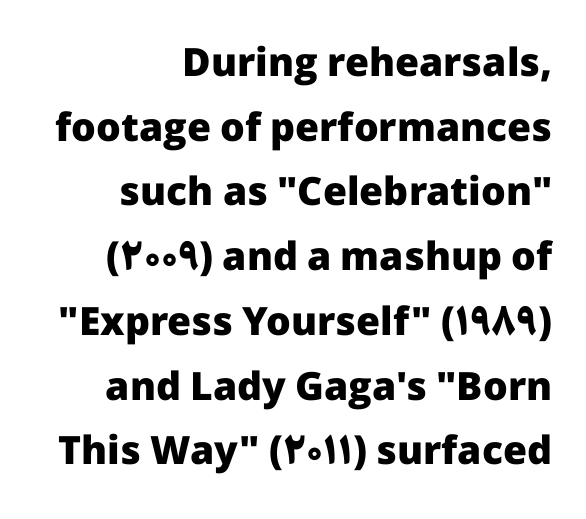
The image shows 39 px heavy sans-serif type, upright; set right-aligned, normal line spacing (1.66x), normal letter spacing, not underlined; low stroke contrast and a medium x-height.
